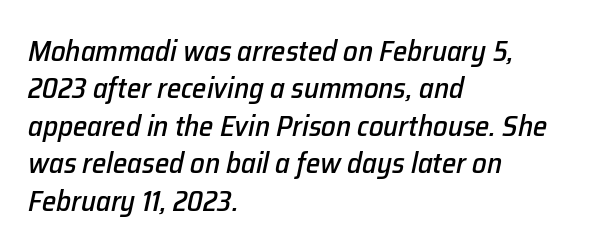
Posture: slanted. A typesetter would call this proportional, since set widths differ per character. Each row of text sits above clean, open space. A classic flush-left, rag-right setting is used for this passage.
